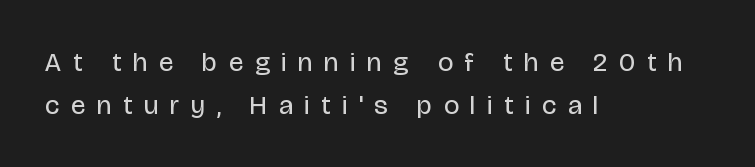
Q: Is the text bold? A: No.
Q: Is the text italic (slanted)? A: No, it is upright.
Q: Is the text underlined? A: No.
Q: How is the paragraph aligned? A: Left-aligned.
Q: Is the spacing between letters normal or unusually wide? A: Unusually wide.
Q: Is the spacing between lines tight, normal or loose? A: Normal.
